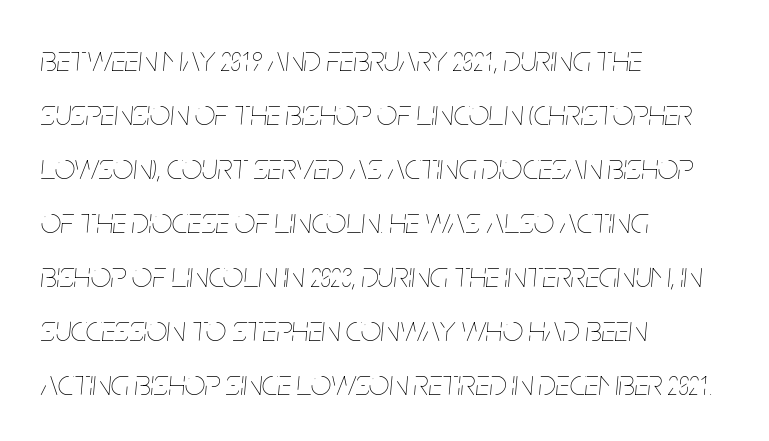
{"italic": "yes", "lean": "right", "slant_degrees": 5, "bold": "no", "weight": "thin", "width": "condensed", "stroke_contrast": "low", "x_height": "large", "monospaced": "no", "underline": "no", "align": "left", "line_spacing": "normal", "line_spacing_ratio": 1.5, "letter_spacing": "normal", "letter_spacing_em": 0.0, "glyph_px": 36}
